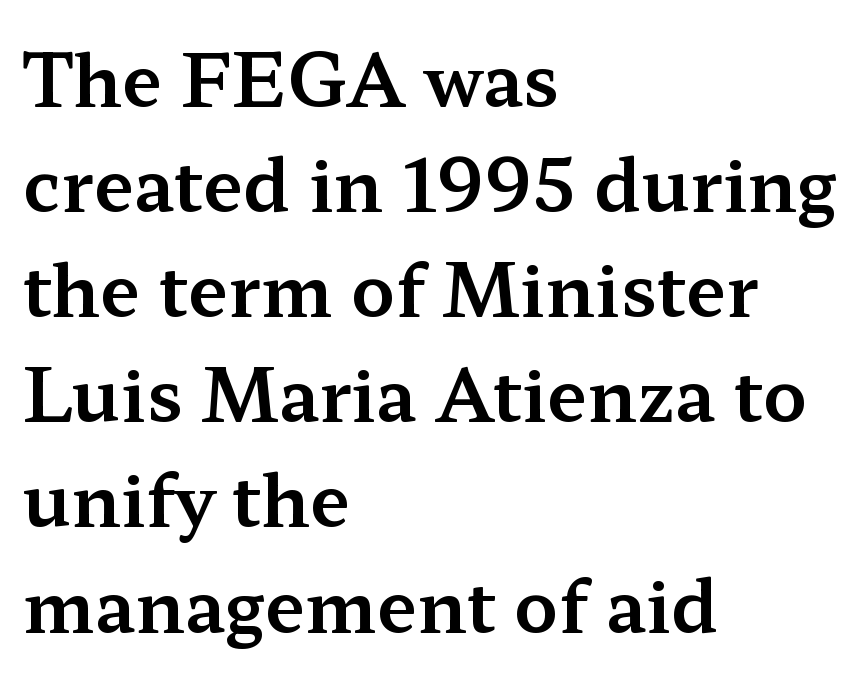
Q: Is the text italic (slanted)? A: No, it is upright.
Q: Is the typeface a serif or a sans-serif typeface? A: Serif.
Q: Is the text underlined? A: No.
Q: How is the paragraph aligned? A: Left-aligned.
Q: Is the spacing between letters normal or unusually wide? A: Normal.
Q: Is the spacing between lines tight, normal or loose? A: Normal.
Q: Width (condensed, normal, or wide)? A: Wide.
Q: Stroke contrast? A: Medium.
Q: x-height? A: Medium.
Q: Monospaced? A: No.
